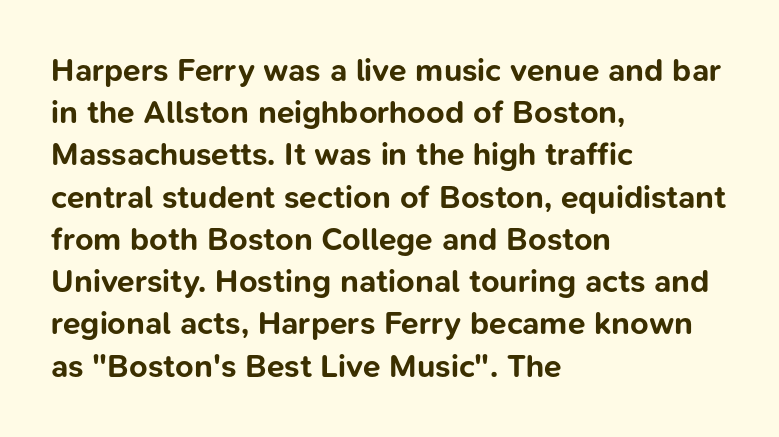
The image shows 32 px bold sans-serif type, upright; set left-aligned, normal line spacing (1.32x), normal letter spacing, not underlined; low stroke contrast and a medium x-height.
